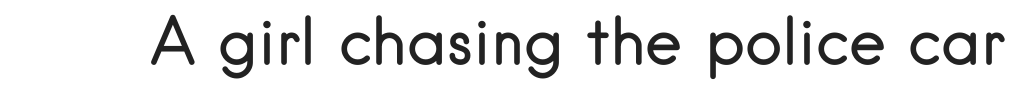
{"serif": "no", "italic": "no", "bold": "no", "weight": "regular", "width": "normal", "stroke_contrast": "low", "x_height": "small", "monospaced": "no", "underline": "no", "letter_spacing": "normal", "letter_spacing_em": 0.0, "glyph_px": 63}
